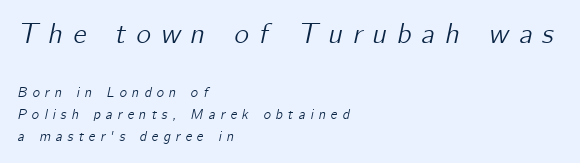
Between one letter and the next there's a generous, obvious gap. The glyphs look as if they've been sheared to an angle. Spacing verdict: proportional, widths tailored to each character. The designer gave the opening block more size than the closing block.
